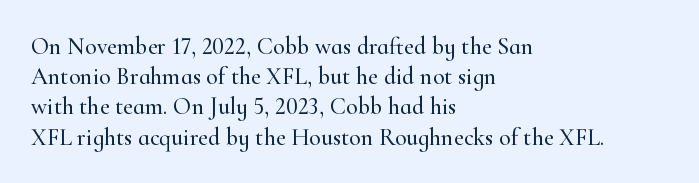
The image shows 24 px text type, upright; set left-aligned, normal line spacing (1.26x), normal letter spacing, not underlined.
